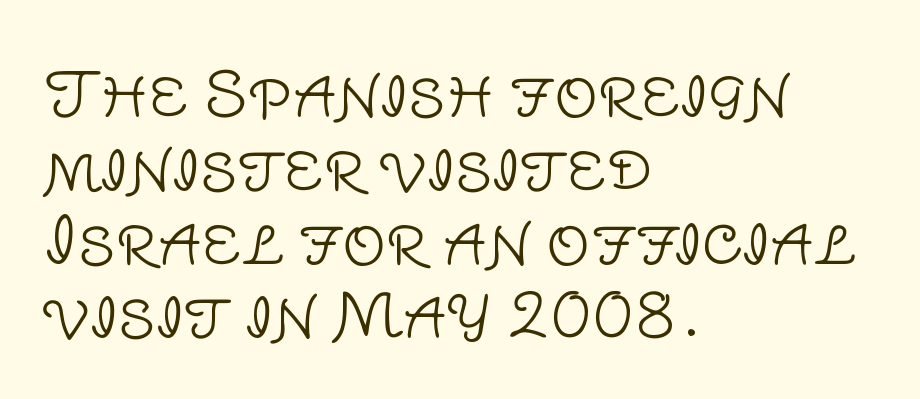
Q: Is the text bold? A: No.
Q: Is the text italic (slanted)? A: Yes.
Q: Is the typeface a serif or a sans-serif typeface? A: Sans-serif.
Q: Is the text underlined? A: No.
Q: How is the paragraph aligned? A: Left-aligned.
Q: Is the spacing between letters normal or unusually wide? A: Normal.
Q: Width (condensed, normal, or wide)? A: Normal.
Q: Stroke contrast? A: Low.
Q: x-height? A: Large.
Q: Monospaced? A: No.
